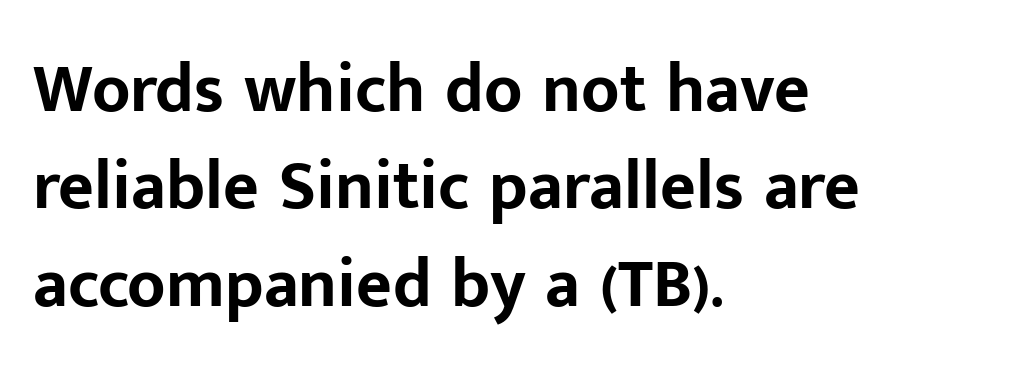
{"serif": "no", "italic": "no", "bold": "yes", "weight": "bold", "width": "normal", "stroke_contrast": "low", "x_height": "medium", "monospaced": "no", "underline": "no", "align": "left", "line_spacing": "normal", "line_spacing_ratio": 1.41, "letter_spacing": "normal", "letter_spacing_em": 0.0, "glyph_px": 69}
